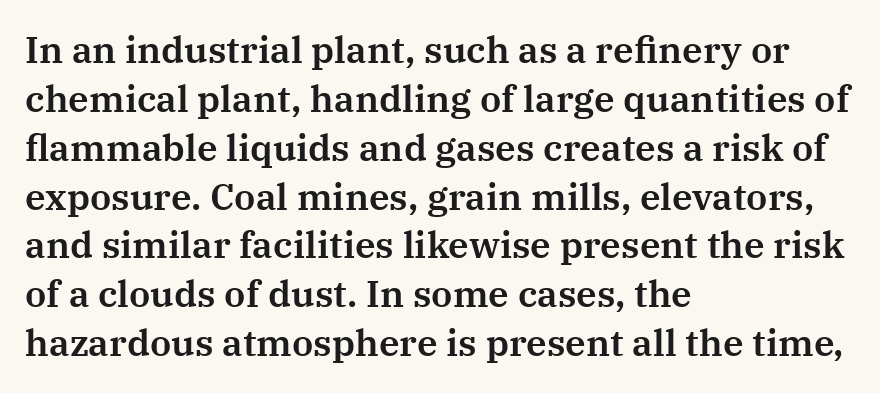
{"serif": "yes", "italic": "no", "width": "normal", "stroke_contrast": "medium", "x_height": "medium", "monospaced": "no", "underline": "no", "align": "left", "line_spacing": "normal", "line_spacing_ratio": 1.32, "letter_spacing": "normal", "letter_spacing_em": 0.0, "glyph_px": 37}
